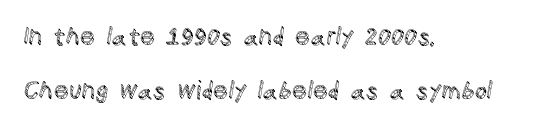
The image shows 24 px text type; set left-aligned, loose line spacing (2.24x), normal letter spacing, not underlined.
